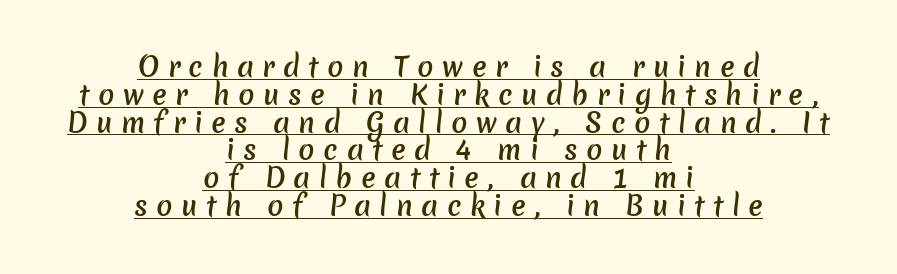
{"bold": "semi", "underline": "yes", "align": "center", "line_spacing": "tight", "line_spacing_ratio": 1.03, "letter_spacing": "wide", "letter_spacing_em": 0.31, "glyph_px": 27}
